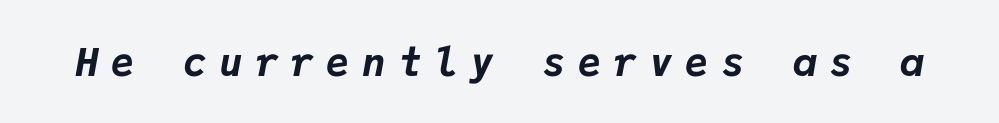
The image shows 39 px bold type, italic (leaning right), monospaced; set unusually wide letter spacing (+0.32 em), not underlined; low stroke contrast and a medium x-height.
